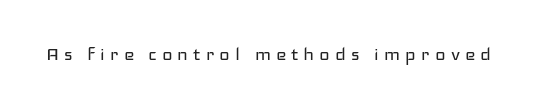
{"italic": "no", "bold": "no", "underline": "no", "letter_spacing": "wide", "letter_spacing_em": 0.23, "glyph_px": 22}
